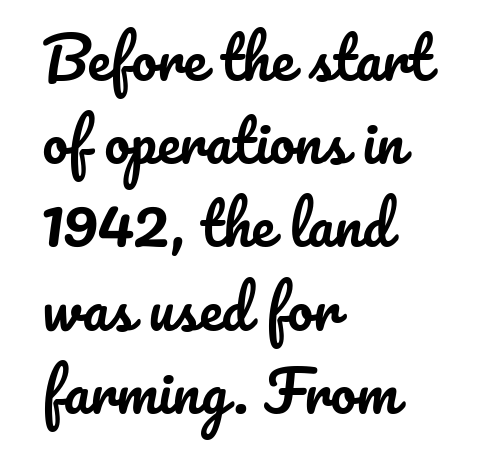
The image shows 57 px text type; set left-aligned, normal line spacing (1.46x), normal letter spacing, not underlined; low stroke contrast and a small x-height.
